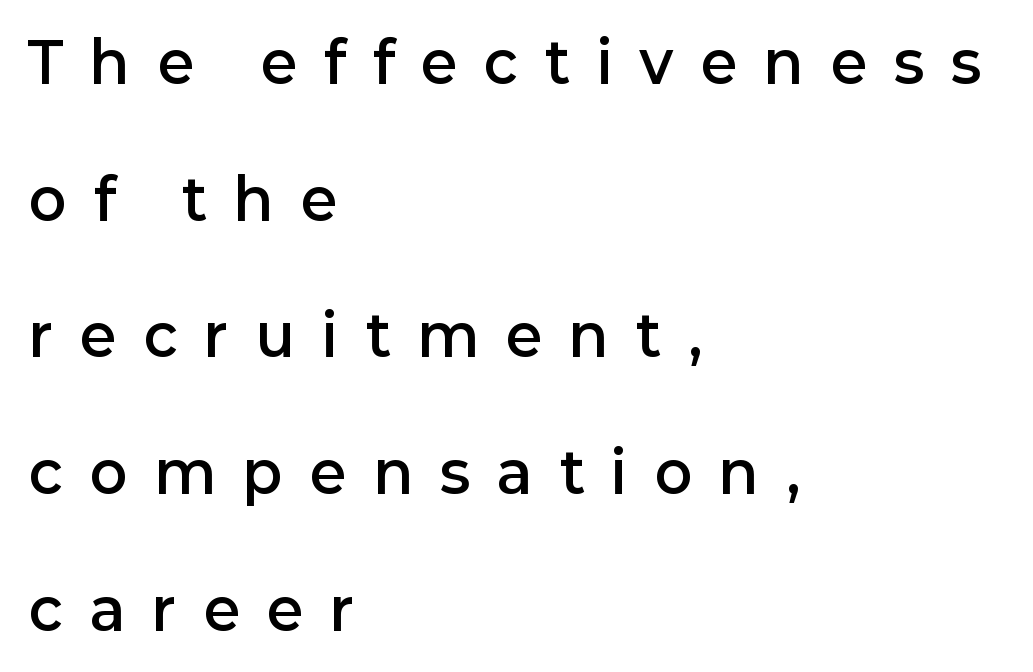
The image shows 56 px semibold sans-serif type, upright; set left-aligned, loose line spacing (2.44x), unusually wide letter spacing (+0.5 em), not underlined; low stroke contrast and a medium x-height.
